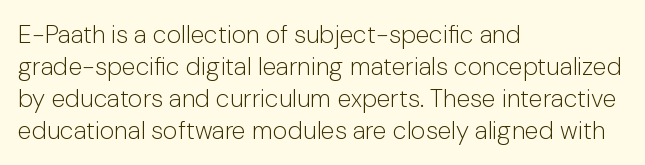
Q: Is the text bold? A: No.
Q: Is the text italic (slanted)? A: No, it is upright.
Q: Is the text underlined? A: No.
Q: How is the paragraph aligned? A: Left-aligned.
Q: Is the spacing between letters normal or unusually wide? A: Normal.
Q: Is the spacing between lines tight, normal or loose? A: Normal.
